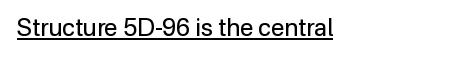
{"italic": "no", "bold": "no", "underline": "yes", "letter_spacing": "normal", "letter_spacing_em": 0.0, "glyph_px": 24}
